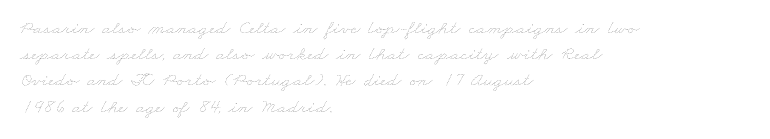
The image shows 20 px text type; set left-aligned, normal line spacing (1.31x), normal letter spacing, not underlined.
